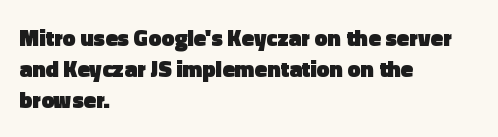
Caption: bold face, heavy strokes. Compared with typical body copy, the letter spacing here is the same. Line starts are locked; line ends wander. The axis of the letterforms is exactly vertical.
